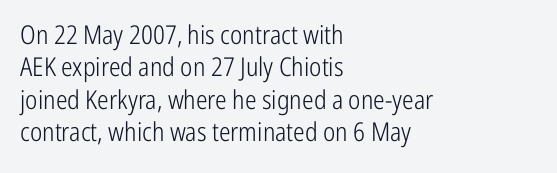
{"italic": "no", "bold": "no", "underline": "no", "align": "left", "line_spacing": "normal", "line_spacing_ratio": 1.25, "letter_spacing": "normal", "letter_spacing_em": 0.0, "glyph_px": 26}
